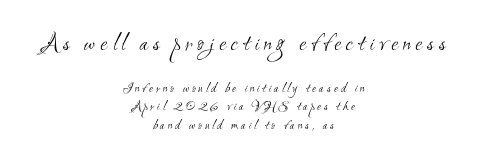
Leftover space on each line is divided equally before and after the words. Letters rest on an invisible, unmarked baseline. The typesetting does not lean heavy: it is not bold. The upper block of text is set noticeably larger than the block beneath it.
